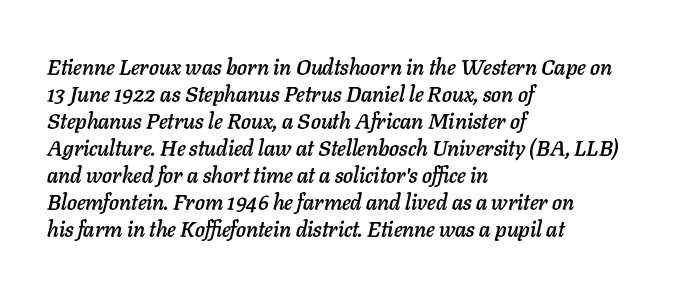
Q: Is the text italic (slanted)? A: Yes, it leans right by about 11 degrees.
Q: Is the text underlined? A: No.
Q: How is the paragraph aligned? A: Left-aligned.
Q: Is the spacing between letters normal or unusually wide? A: Normal.
